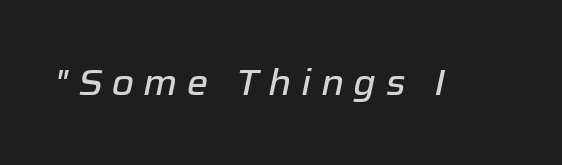
The image shows 36 px text type, italic (leaning right); set unusually wide letter spacing (+0.26 em), not underlined; low stroke contrast and a medium x-height.
